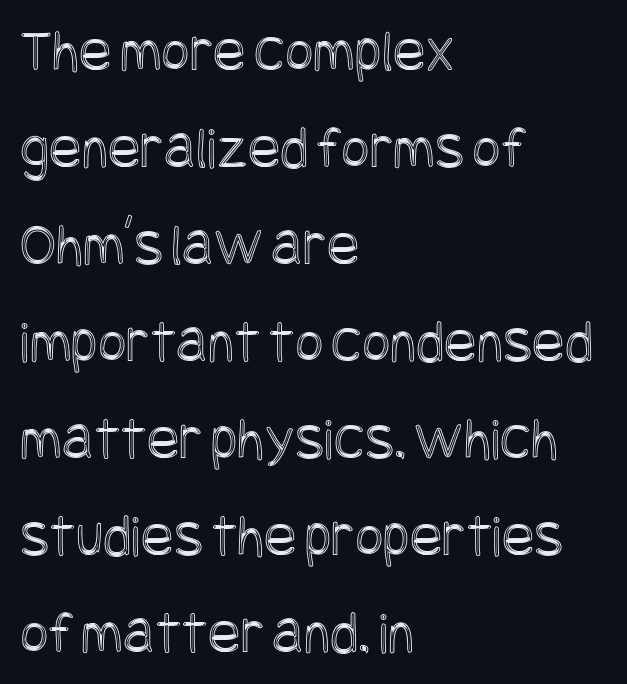
A classic flush-left, rag-right setting is used for this passage. Posture: vertical. Compared with typical paragraphs, the rows here are spaced about the same. Nothing unusual about the tracking: characters are spaced as the font intends.
